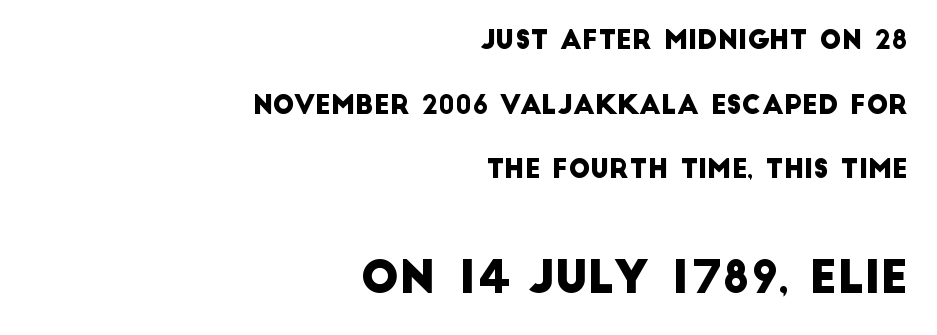
Proportional: the letters do not fall into vertical columns. Does the type have serifs? No, each stem ends abruptly. Look at the glyph heights: the lower group is clearly the bigger setting. You could fit nearly another row in the gap between these rows.
